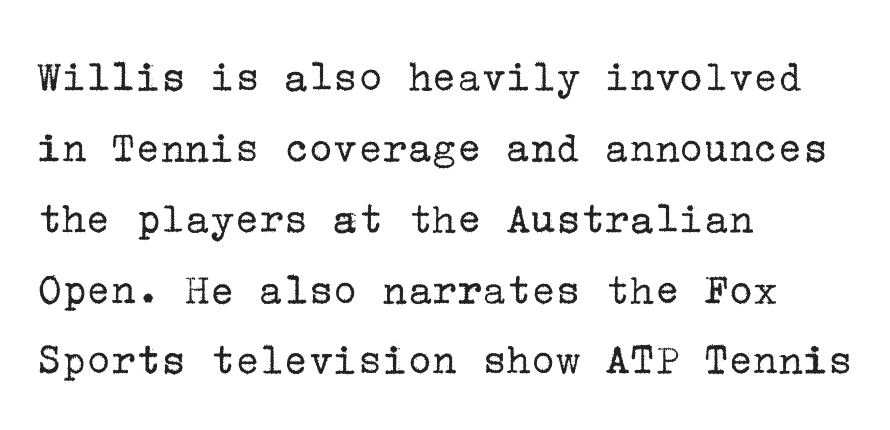
The image shows 46 px regular-weight serif type, upright; set left-aligned, normal line spacing (1.54x), normal letter spacing, not underlined; low stroke contrast and a medium x-height.
